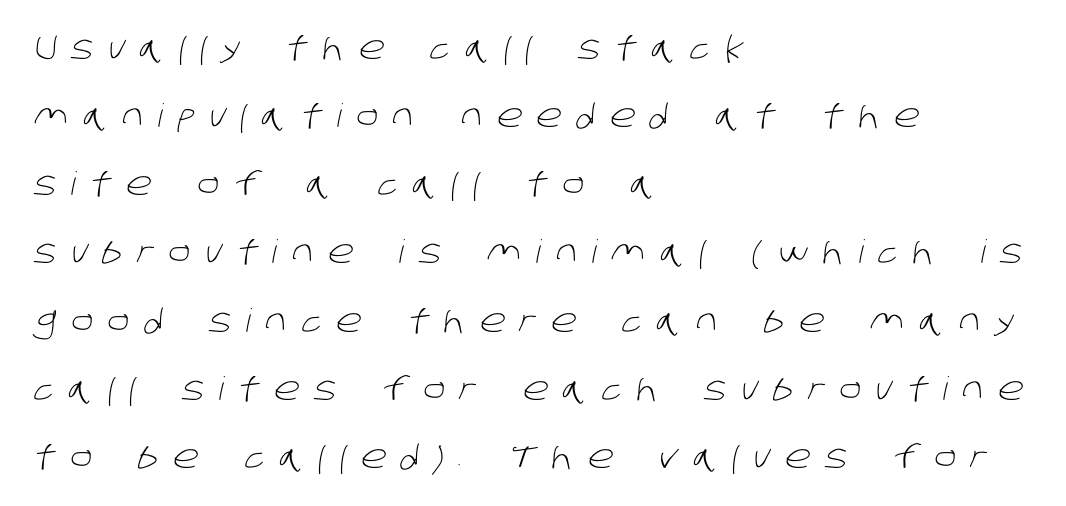
Q: Is the text bold? A: No.
Q: Is the typeface a serif or a sans-serif typeface? A: Sans-serif.
Q: Is the text underlined? A: No.
Q: How is the paragraph aligned? A: Left-aligned.
Q: Is the spacing between letters normal or unusually wide? A: Unusually wide.
Q: Is the spacing between lines tight, normal or loose? A: Loose.
Q: Width (condensed, normal, or wide)? A: Normal.
Q: Stroke contrast? A: Low.
Q: x-height? A: Large.
Q: Monospaced? A: No.
